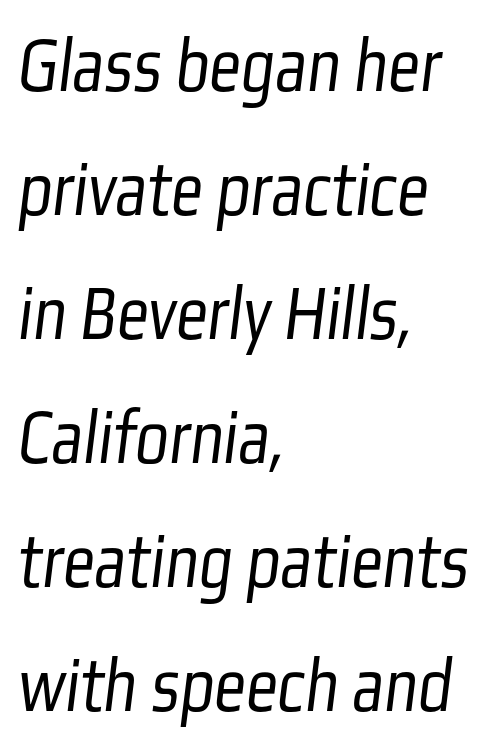
Q: Is the text bold? A: No.
Q: Is the typeface a serif or a sans-serif typeface? A: Sans-serif.
Q: Is the text underlined? A: No.
Q: How is the paragraph aligned? A: Left-aligned.
Q: Is the spacing between letters normal or unusually wide? A: Normal.
Q: Is the spacing between lines tight, normal or loose? A: Normal.
Q: Width (condensed, normal, or wide)? A: Condensed.
Q: Stroke contrast? A: Low.
Q: x-height? A: Medium.
Q: Monospaced? A: No.
